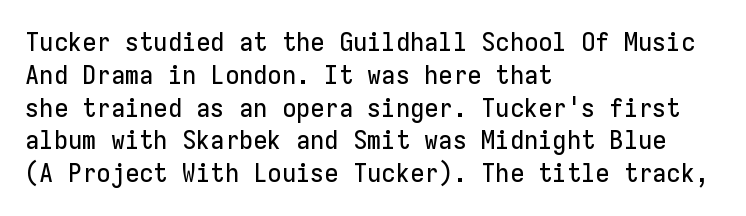
The image shows 26 px text type, upright; set left-aligned, normal line spacing (1.26x), normal letter spacing, not underlined.
